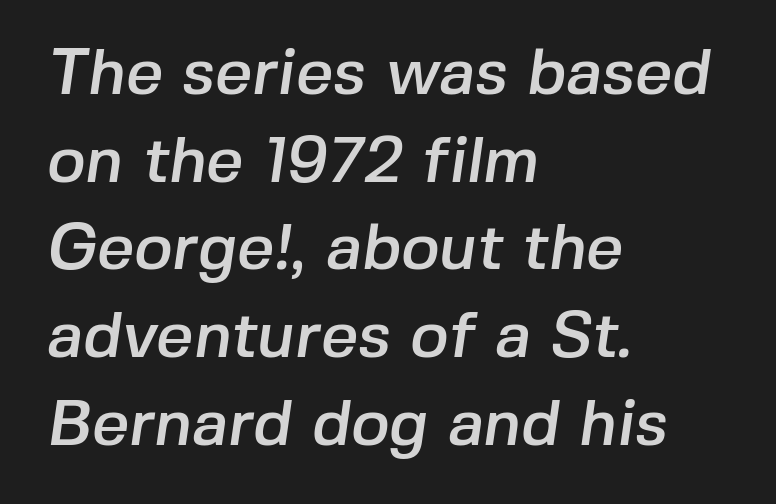
{"serif": "no", "width": "normal", "stroke_contrast": "low", "x_height": "medium", "monospaced": "no", "underline": "no", "align": "left", "line_spacing": "normal", "line_spacing_ratio": 1.35, "letter_spacing": "normal", "letter_spacing_em": 0.0, "glyph_px": 65}
